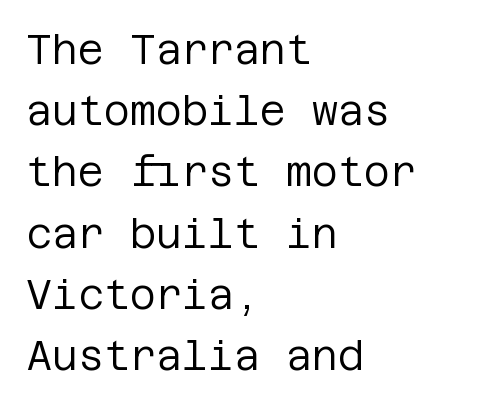
Q: Is the text bold? A: No.
Q: Is the text italic (slanted)? A: No, it is upright.
Q: Is the typeface a serif or a sans-serif typeface? A: Sans-serif.
Q: Is the text underlined? A: No.
Q: How is the paragraph aligned? A: Left-aligned.
Q: Is the spacing between letters normal or unusually wide? A: Normal.
Q: Is the spacing between lines tight, normal or loose? A: Normal.
Q: Width (condensed, normal, or wide)? A: Normal.
Q: Stroke contrast? A: Low.
Q: x-height? A: Large.
